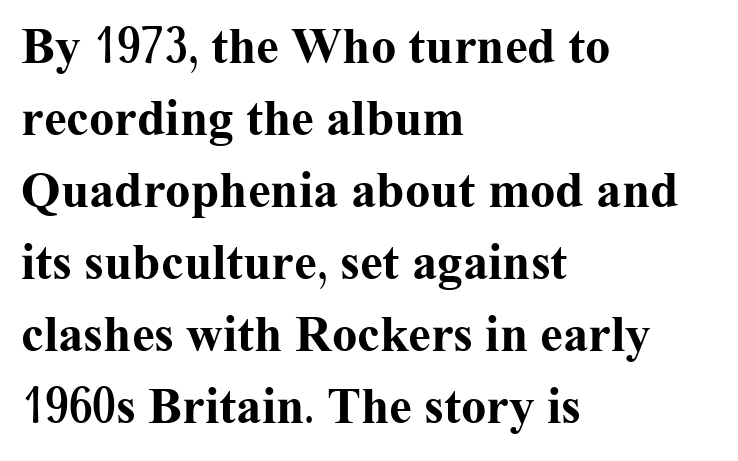
{"serif": "yes", "italic": "no", "bold": "yes", "weight": "bold", "width": "normal", "stroke_contrast": "medium", "x_height": "medium", "monospaced": "no", "underline": "no", "align": "left", "line_spacing": "normal", "line_spacing_ratio": 1.41, "letter_spacing": "normal", "letter_spacing_em": 0.0, "glyph_px": 51}
